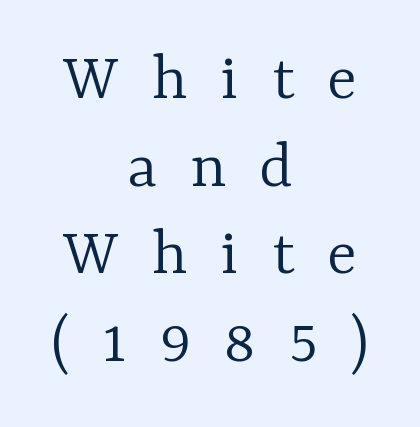
Look at the tracking — it's clearly loosened, letters drifting apart. The paragraph shown floats in the horizontal middle. Note: serifs present on the glyphs. The zone under the glyphs is completely vacant. The passage shown is not bold in any degree.
